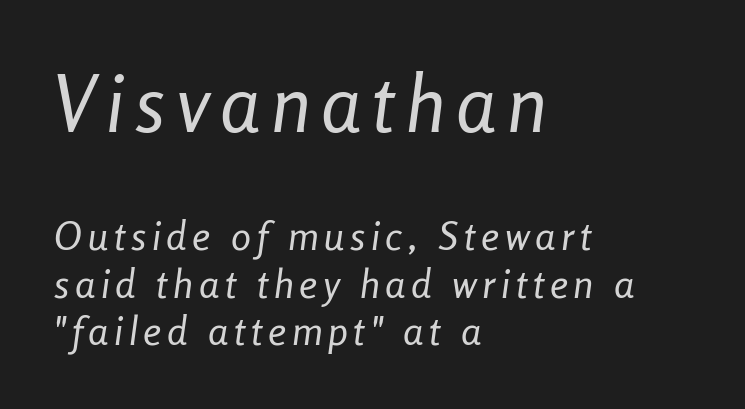
The image shows 79 px regular-weight, condensed type, italic (leaning right); set left-aligned, line spacing 1.18x, not underlined; the first (top) block is 1.98x larger; low stroke contrast and a medium x-height.
